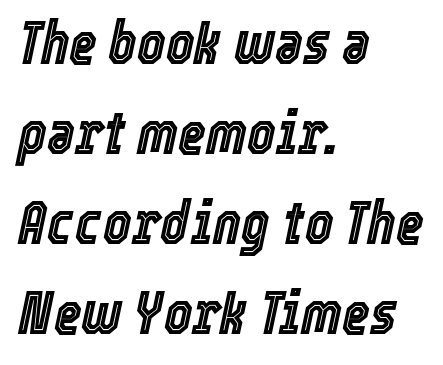
{"italic": "yes", "lean": "right", "slant_degrees": 12, "width": "condensed", "x_height": "medium", "monospaced": "no", "underline": "no", "align": "left", "line_spacing": "normal", "line_spacing_ratio": 1.5, "letter_spacing": "normal", "letter_spacing_em": 0.0, "glyph_px": 60}
